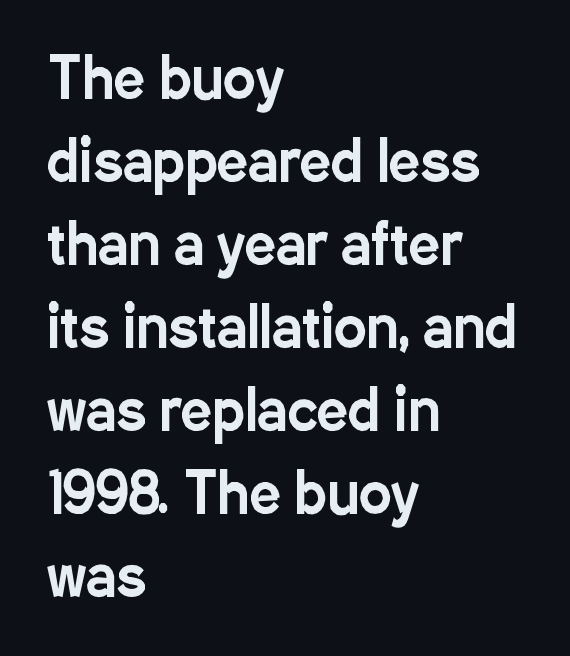
{"serif": "no", "italic": "no", "width": "condensed", "stroke_contrast": "low", "x_height": "medium", "monospaced": "no", "underline": "no", "align": "left", "line_spacing": "normal", "line_spacing_ratio": 1.51, "letter_spacing": "normal", "letter_spacing_em": 0.0, "glyph_px": 55}
